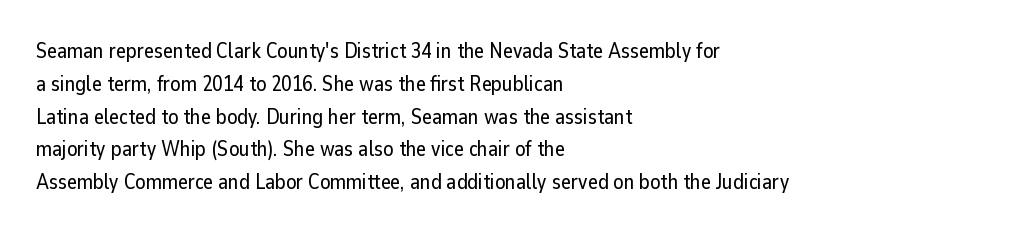
Whoever set this chose a conventional vertical rhythm. Quick note: not italic, upright. Only glyphs here, with clear space below each row. The horizontal fit of the characters is conventional and even. Notice how the passage keeps a crisp vertical edge on the left only.
